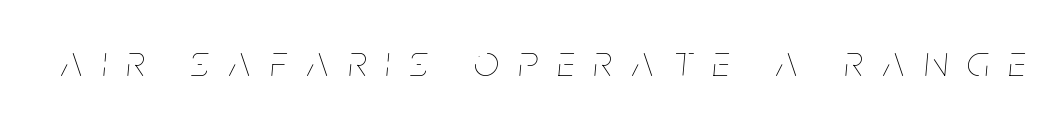
The image shows 44 px thin, condensed type, italic (leaning right); set unusually wide letter spacing (+0.45 em), not underlined; low stroke contrast and a large x-height.
